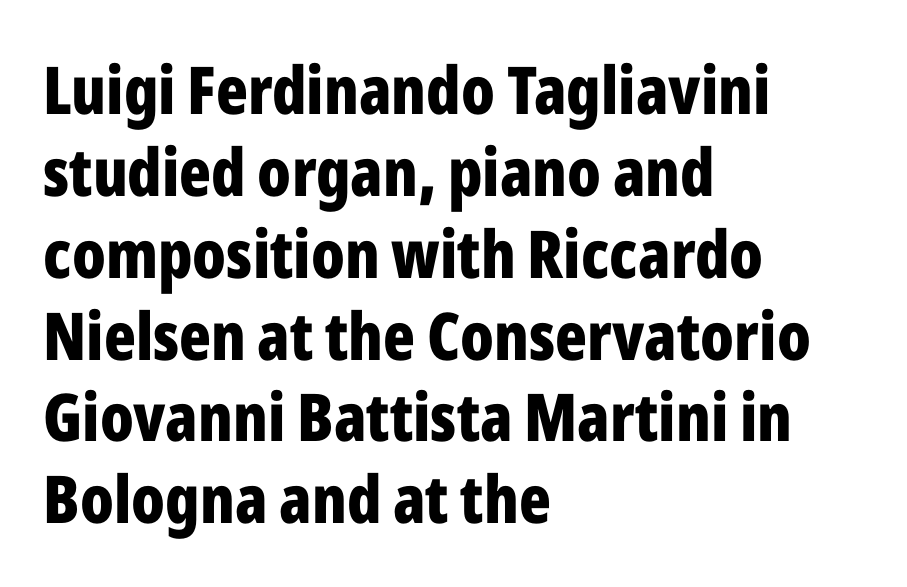
Q: Is the text bold? A: Yes.
Q: Is the text italic (slanted)? A: No, it is upright.
Q: Is the typeface a serif or a sans-serif typeface? A: Sans-serif.
Q: Is the text underlined? A: No.
Q: How is the paragraph aligned? A: Left-aligned.
Q: Is the spacing between letters normal or unusually wide? A: Normal.
Q: Width (condensed, normal, or wide)? A: Condensed.
Q: Stroke contrast? A: Low.
Q: x-height? A: Medium.
Q: Monospaced? A: No.
